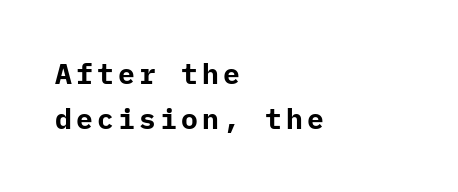
Q: Is the text bold? A: Yes.
Q: Is the text italic (slanted)? A: No, it is upright.
Q: Is the typeface a serif or a sans-serif typeface? A: Sans-serif.
Q: Is the text underlined? A: No.
Q: How is the paragraph aligned? A: Left-aligned.
Q: Is the spacing between lines tight, normal or loose? A: Normal.
Q: Width (condensed, normal, or wide)? A: Normal.
Q: Stroke contrast? A: Low.
Q: x-height? A: Medium.
